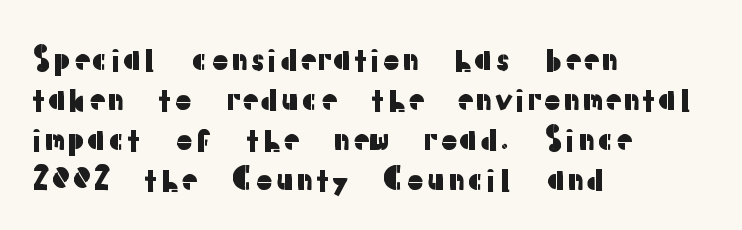
The typesetter chose a ragged-right arrangement here. Is there much room between lines? A standard amount, neither cramped nor airy. In terms of letterspacing, this is plain default setting. The typeface chosen for these lines omits serifs.
